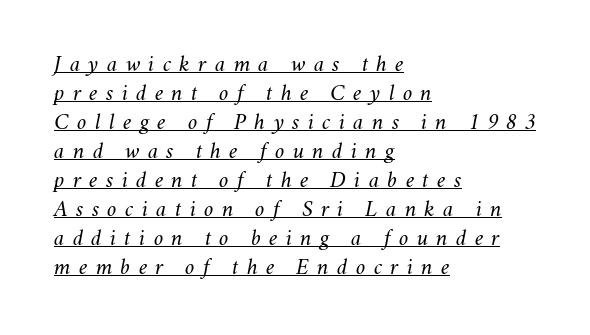
The image shows 23 px text type, italic (leaning right); set left-aligned, normal line spacing (1.26x), unusually wide letter spacing (+0.36 em), underlined.
